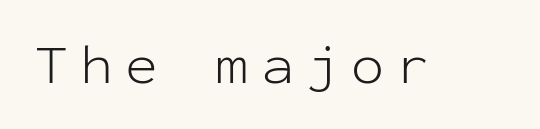
{"serif": "no", "italic": "no", "bold": "no", "weight": "light", "width": "normal", "stroke_contrast": "low", "x_height": "medium", "monospaced": "yes", "underline": "no", "letter_spacing": "wide", "letter_spacing_em": 0.22, "glyph_px": 55}
